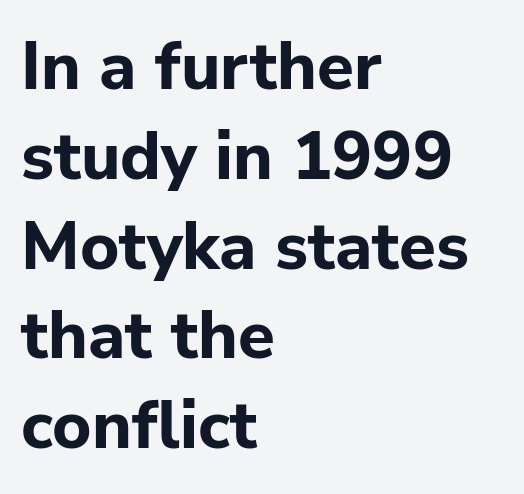
{"serif": "no", "italic": "no", "bold": "yes", "weight": "bold", "width": "normal", "stroke_contrast": "low", "x_height": "medium", "monospaced": "no", "underline": "no", "align": "left", "line_spacing": "normal", "line_spacing_ratio": 1.34, "letter_spacing": "normal", "letter_spacing_em": 0.0, "glyph_px": 67}
